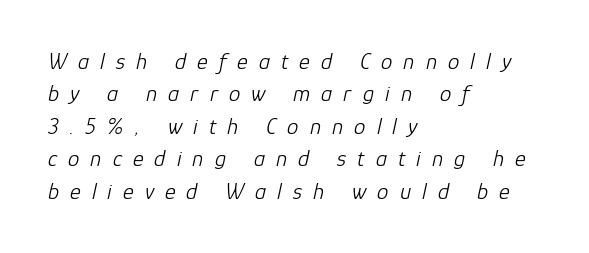
Honestly, the letter spacing is so wide it's the main thing you notice. In CSS terms this would be text-align: left. Line spacing here is normal. The weight tops out at a normal text grade. Compared with ordinary roman type, these characters are visibly tilted.
